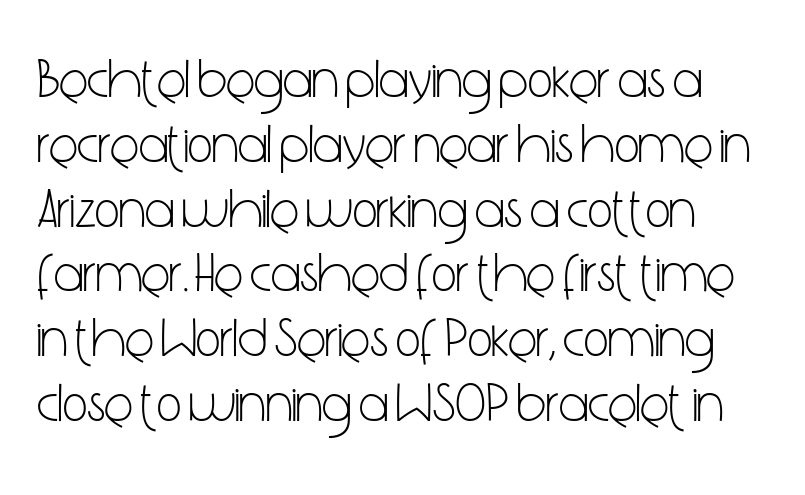
Q: Is the text bold? A: No.
Q: Is the text italic (slanted)? A: No, it is upright.
Q: Is the typeface a serif or a sans-serif typeface? A: Sans-serif.
Q: Is the text underlined? A: No.
Q: Is the spacing between letters normal or unusually wide? A: Normal.
Q: Width (condensed, normal, or wide)? A: Condensed.
Q: Stroke contrast? A: Low.
Q: x-height? A: Medium.
Q: Monospaced? A: No.
